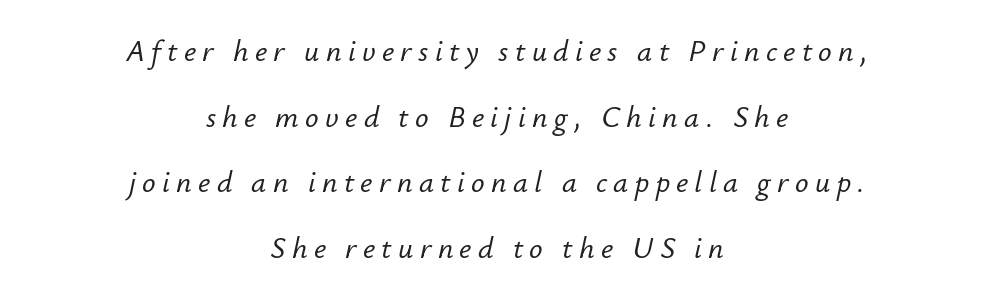
The image shows 30 px text type, italic (leaning right); set centered, loose line spacing (2.19x), unusually wide letter spacing (+0.21 em), not underlined; low stroke contrast and a small x-height.
